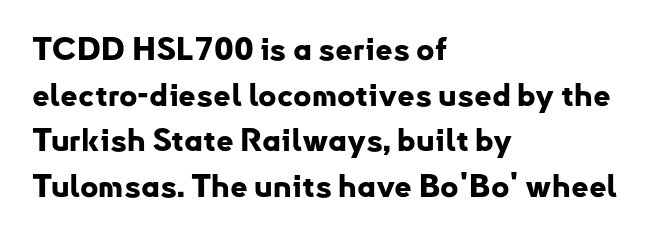
The image shows 31 px bold sans-serif type, upright; set left-aligned, normal line spacing (1.47x), normal letter spacing, not underlined; low stroke contrast and a small x-height.
